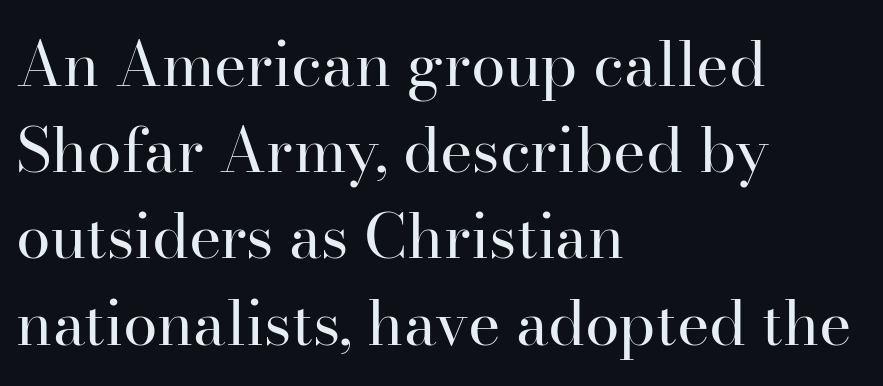
Q: Is the text bold? A: No.
Q: Is the text italic (slanted)? A: No, it is upright.
Q: Is the typeface a serif or a sans-serif typeface? A: Serif.
Q: Is the text underlined? A: No.
Q: How is the paragraph aligned? A: Left-aligned.
Q: Is the spacing between letters normal or unusually wide? A: Normal.
Q: Is the spacing between lines tight, normal or loose? A: Normal.
Q: Width (condensed, normal, or wide)? A: Normal.
Q: Stroke contrast? A: High.
Q: x-height? A: Small.
Q: Monospaced? A: No.
